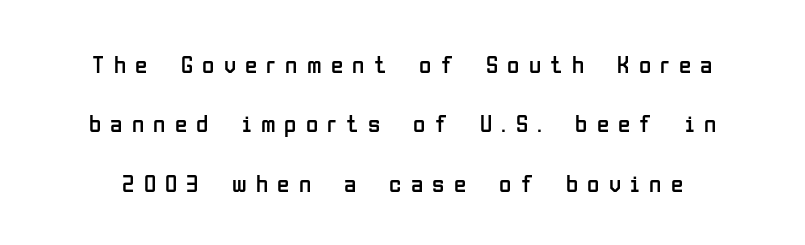
Q: Is the text bold? A: No.
Q: Is the text italic (slanted)? A: No, it is upright.
Q: Is the text underlined? A: No.
Q: Is the spacing between letters normal or unusually wide? A: Unusually wide.
Q: Is the spacing between lines tight, normal or loose? A: Loose.
